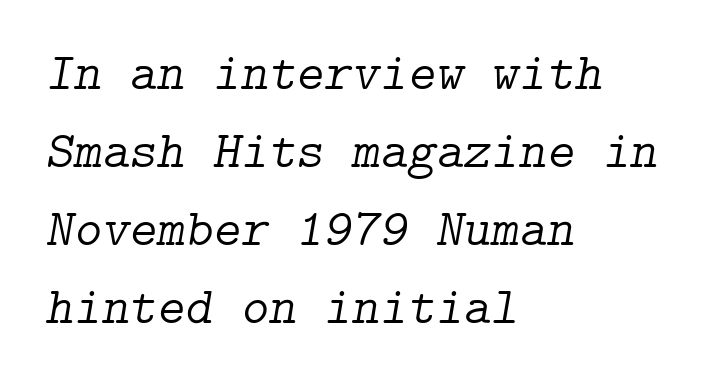
The space directly below the letters is spotless. Italic: yes, the glyphs are oblique. In terms of letterform style, serifs are clearly present. Observe the ordinary spacing: letters are neighbours, not strangers. The line-height multiplier appears to be the usual default. The strokes are not fattened; the text isn't bold.
